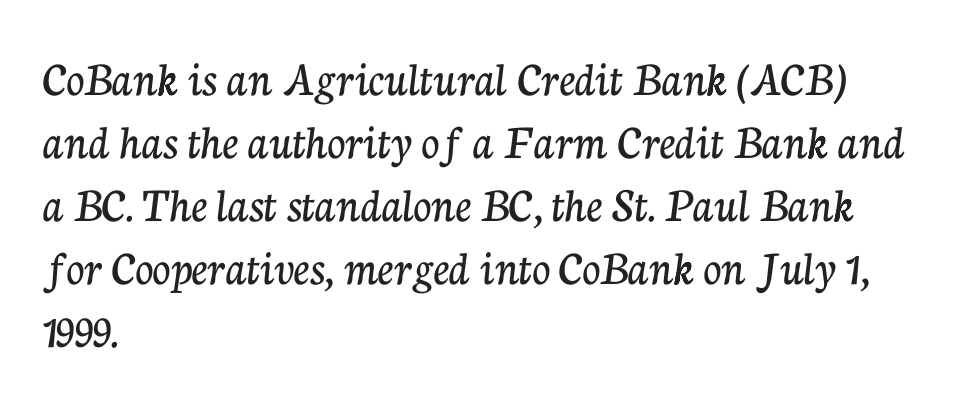
{"serif": "yes", "width": "normal", "stroke_contrast": "low", "x_height": "medium", "monospaced": "no", "underline": "no", "align": "left", "line_spacing": "normal", "line_spacing_ratio": 1.26, "letter_spacing": "normal", "letter_spacing_em": 0.0, "glyph_px": 50}
